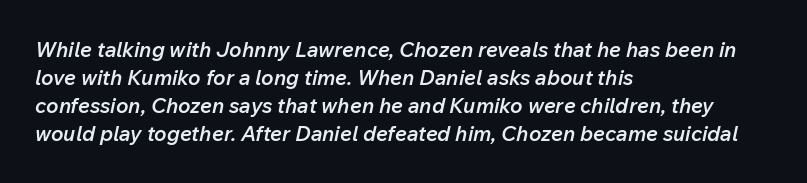
A fair bit of extra ink — the face is semibold, not bold. The setting favours the left margin, as ordinary paragraphs usually do. When letters slant like this, we call the style italic. Underline: absent. Does extra space separate the letters? No, they use regular spacing. One glance says typical: line gaps are just what's usual.
